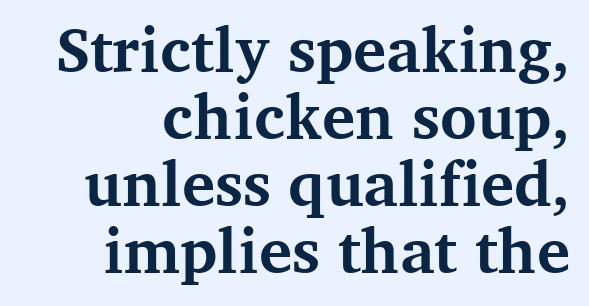
Default kerning and tracking; the words read as compact shapes. Rule under the text: the space is simply empty. Heavy-handed strokes throughout: this text is bold. Upright lettering throughout. Compared with typical paragraphs, the rows here are closer together.
